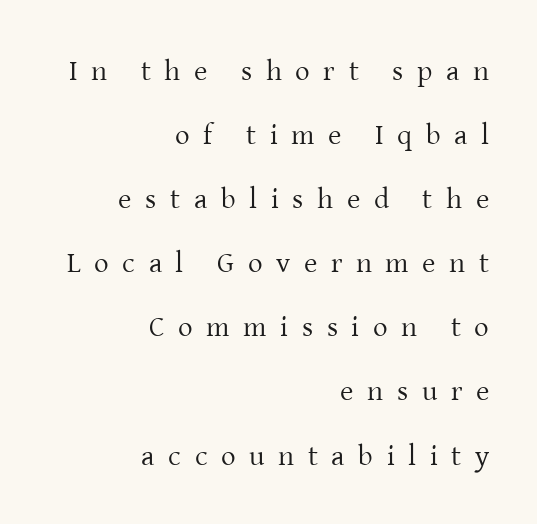
Spacing verdict: proportional, widths tailored to each character. The typography opts for an upright posture over an oblique one. Beneath every word, the page is bare. The gaps between neighbouring characters are conspicuously large.
